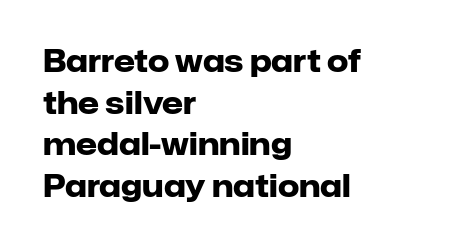
Typographically, this falls in the sans-serif category. Note the varied advance widths — an 'i' is clearly narrower than an 'm'. The setting favours the left margin, as ordinary paragraphs usually do. Glyph-to-glyph distance matches everyday printed text. The axis of the letterforms is exactly vertical. The passage shown is emphatically bold.
